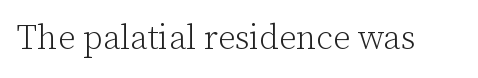
Q: Is the text bold? A: No.
Q: Is the text italic (slanted)? A: No, it is upright.
Q: Is the typeface a serif or a sans-serif typeface? A: Serif.
Q: Is the text underlined? A: No.
Q: Is the spacing between letters normal or unusually wide? A: Normal.
Q: Width (condensed, normal, or wide)? A: Normal.
Q: Stroke contrast? A: Low.
Q: x-height? A: Medium.
Q: Monospaced? A: No.
